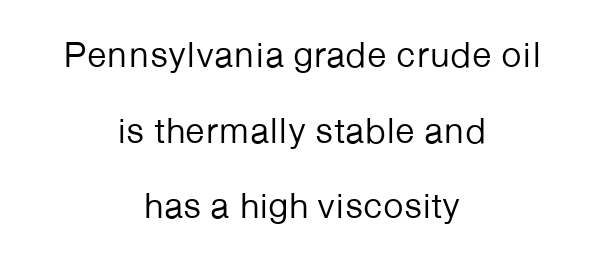
Q: Is the text bold? A: No.
Q: Is the text italic (slanted)? A: No, it is upright.
Q: Is the typeface a serif or a sans-serif typeface? A: Sans-serif.
Q: Is the text underlined? A: No.
Q: How is the paragraph aligned? A: Centered.
Q: Is the spacing between letters normal or unusually wide? A: Normal.
Q: Is the spacing between lines tight, normal or loose? A: Loose.
Q: Width (condensed, normal, or wide)? A: Normal.
Q: Stroke contrast? A: Low.
Q: x-height? A: Medium.
Q: Monospaced? A: No.
